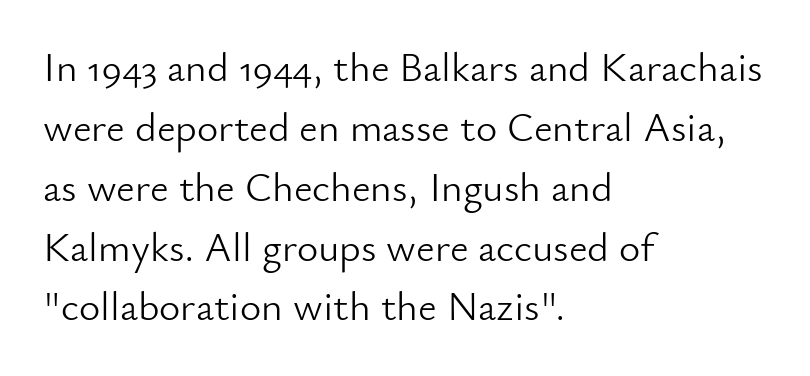
{"serif": "no", "italic": "no", "bold": "no", "weight": "light", "width": "normal", "stroke_contrast": "low", "x_height": "small", "monospaced": "no", "underline": "no", "align": "left", "line_spacing": "normal", "line_spacing_ratio": 1.46, "letter_spacing": "normal", "letter_spacing_em": 0.0, "glyph_px": 41}
